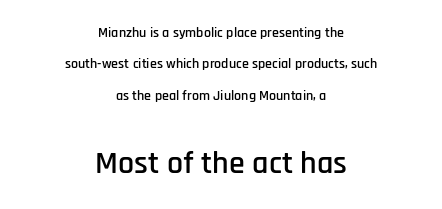
Of the two passages, the one underneath uses the larger point size. Looks like regular typesetting: each glyph gets only the width it needs. Where is the straight margin? There isn't one; the lines are centered. Classification — sans serif. The area under the type is left untouched.
